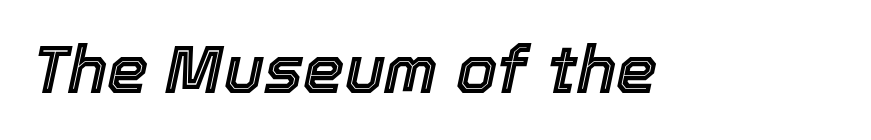
Here the glyphs are tracked normally, forming tight word shapes. Would a proofreader flag this as italicized? Yes. Think of a printed novel: that variable character pitch is what you see here. The space directly below the letters is spotless.
